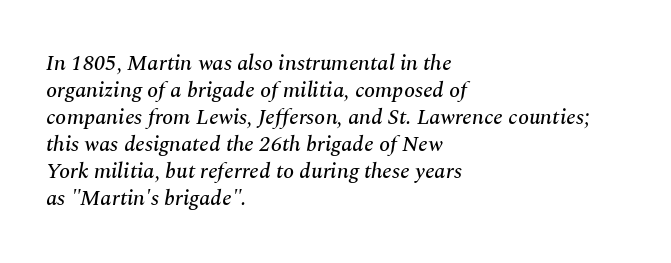
If you drew a line through each stem, it would be angled. Glyph-to-glyph distance matches everyday printed text. Decoration check: the copy has no underline. This sample is left-justified, so line endings fall wherever the words run out.
